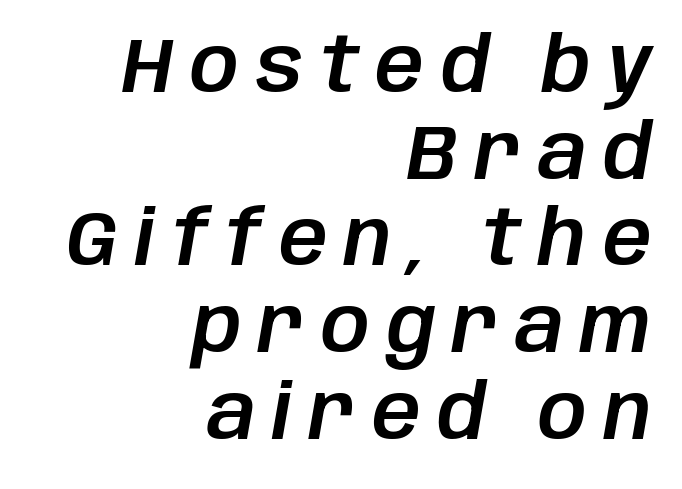
Q: Is the text italic (slanted)? A: Yes, it leans right by about 10 degrees.
Q: Is the text underlined? A: No.
Q: How is the paragraph aligned? A: Right-aligned.
Q: Is the spacing between letters normal or unusually wide? A: Unusually wide.
Q: Is the spacing between lines tight, normal or loose? A: Tight.
Q: Width (condensed, normal, or wide)? A: Normal.
Q: Stroke contrast? A: Low.
Q: x-height? A: Large.
Q: Monospaced? A: No.
